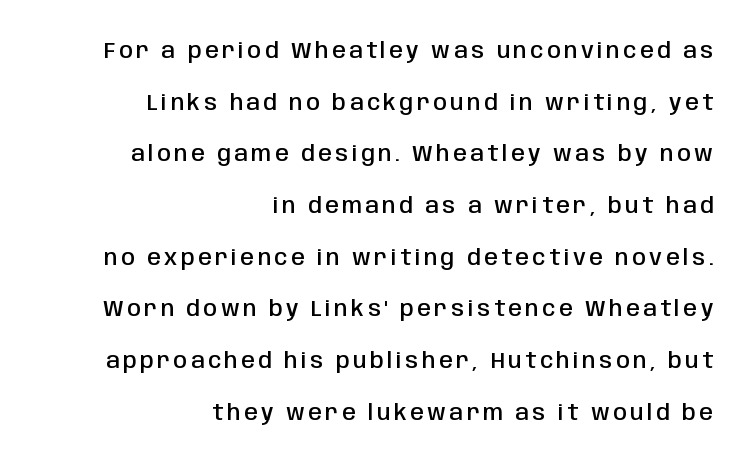
Q: Is the text bold? A: Semi-bold.
Q: Is the text italic (slanted)? A: No, it is upright.
Q: Is the text underlined? A: No.
Q: How is the paragraph aligned? A: Right-aligned.
Q: Is the spacing between lines tight, normal or loose? A: Loose.
